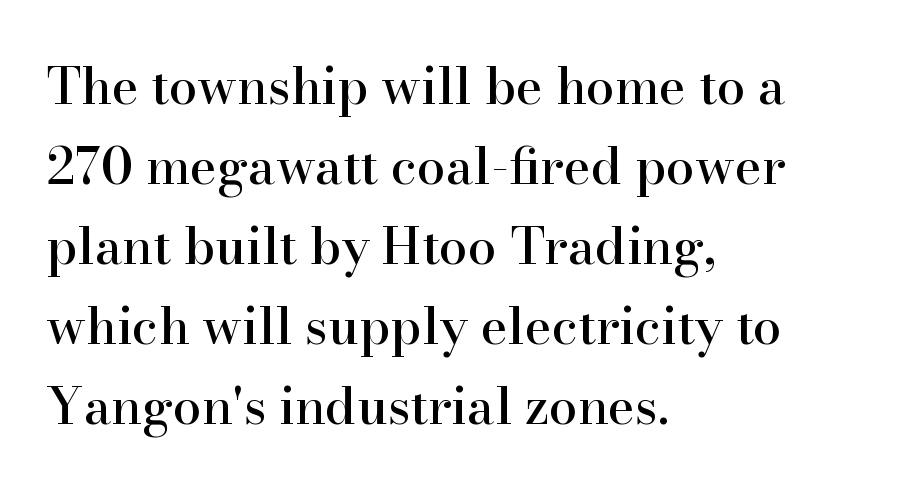
{"serif": "yes", "italic": "no", "width": "normal", "stroke_contrast": "high", "x_height": "small", "monospaced": "no", "underline": "no", "align": "left", "line_spacing": "normal", "line_spacing_ratio": 1.57, "letter_spacing": "normal", "letter_spacing_em": 0.0, "glyph_px": 51}
